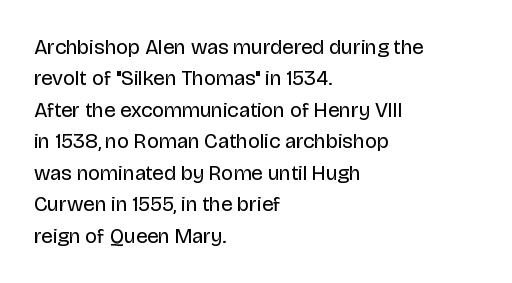
The image shows 21 px text type, upright; set left-aligned, normal line spacing (1.5x), normal letter spacing, not underlined.
